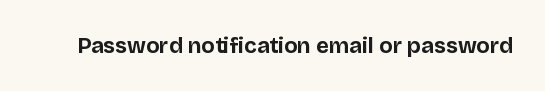
The image shows 22 px bold type, upright; set normal letter spacing, not underlined.
